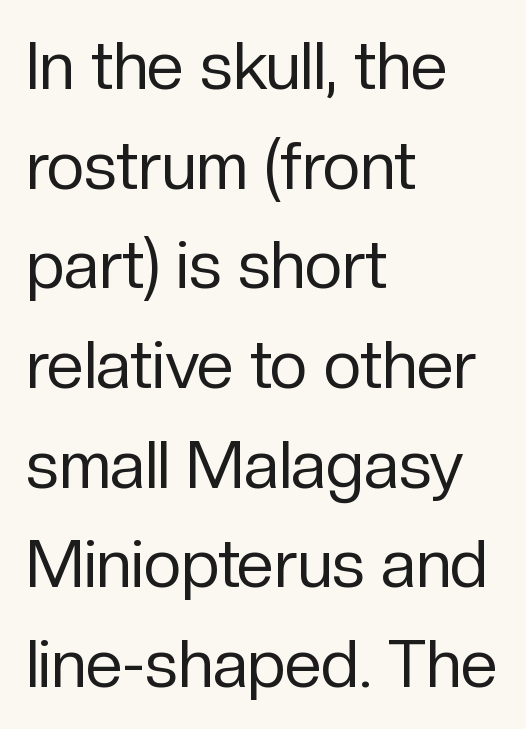
The image shows 66 px regular-weight sans-serif type, upright; set left-aligned, normal line spacing (1.51x), normal letter spacing, not underlined; low stroke contrast and a medium x-height.
